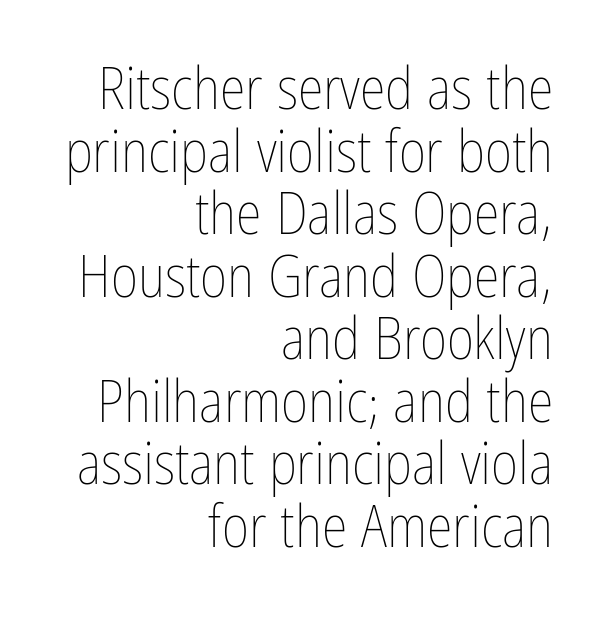
The space directly below the letters is spotless. Leading: reduced. Spacing verdict: proportional, widths tailored to each character. Honestly, the letter spacing is just normal — you wouldn't notice it. The characters are drawn with everyday or finer stroke widths.
